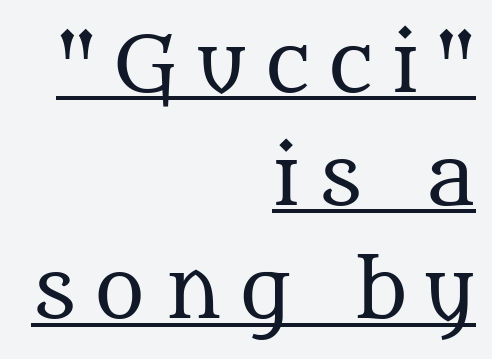
This rendering widens character spacing well past its baseline value. Proportional: the letters do not fall into vertical columns. These lines stack with their right ends in a neat column. Like a heading marked for emphasis, these lines bear an underscore. Style check: upright. Evenly set lines give the paragraph a standard silhouette.
